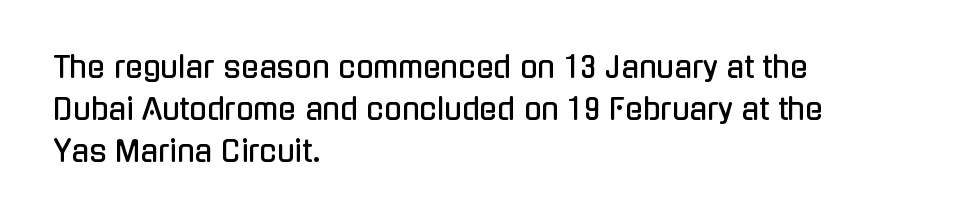
Leftover space on each line is placed entirely after the last word. The letters carry no serifs — their stems end cleanly without finishing strokes. Only glyphs here, with clear space below each row. The gaps between neighbouring characters are ordinary and unremarkable. These lines were composed using upright roman letters. Proportional: the letters do not fall into vertical columns.
